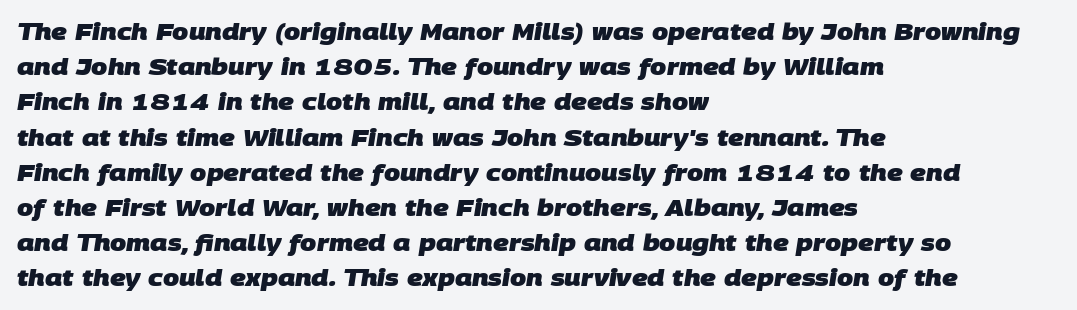
Q: Is the text bold? A: Yes.
Q: Is the text underlined? A: No.
Q: How is the paragraph aligned? A: Left-aligned.
Q: Is the spacing between letters normal or unusually wide? A: Normal.
Q: Is the spacing between lines tight, normal or loose? A: Normal.
